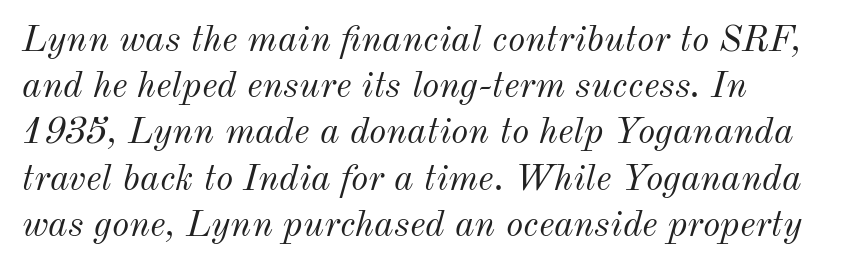
The image shows 37 px light type, italic (leaning right); set left-aligned, normal line spacing (1.25x), normal letter spacing, not underlined; medium stroke contrast and a small x-height.
